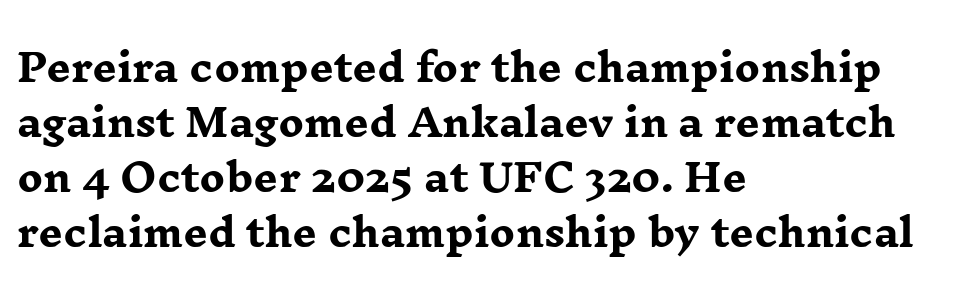
{"serif": "yes", "italic": "no", "bold": "yes", "weight": "heavy", "width": "wide", "stroke_contrast": "low", "x_height": "medium", "monospaced": "no", "underline": "no", "align": "left", "line_spacing": "normal", "line_spacing_ratio": 1.45, "letter_spacing": "normal", "letter_spacing_em": 0.0, "glyph_px": 38}
